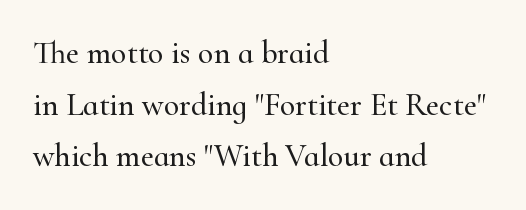
{"serif": "yes", "italic": "no", "width": "normal", "stroke_contrast": "high", "x_height": "small", "monospaced": "no", "underline": "no", "align": "left", "line_spacing": "normal", "line_spacing_ratio": 1.61, "letter_spacing": "normal", "letter_spacing_em": 0.0, "glyph_px": 32}
